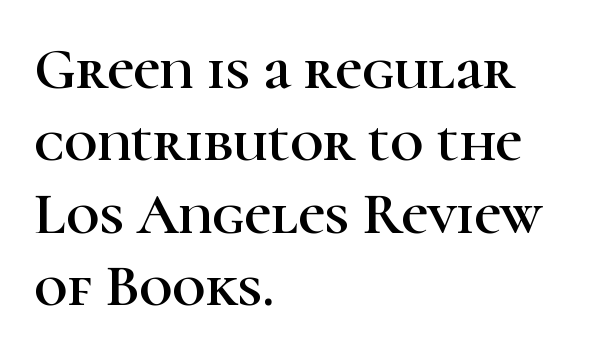
{"serif": "yes", "italic": "no", "width": "normal", "stroke_contrast": "high", "x_height": "medium", "monospaced": "no", "underline": "no", "align": "left", "line_spacing": "normal", "line_spacing_ratio": 1.25, "letter_spacing": "normal", "letter_spacing_em": 0.0, "glyph_px": 58}
